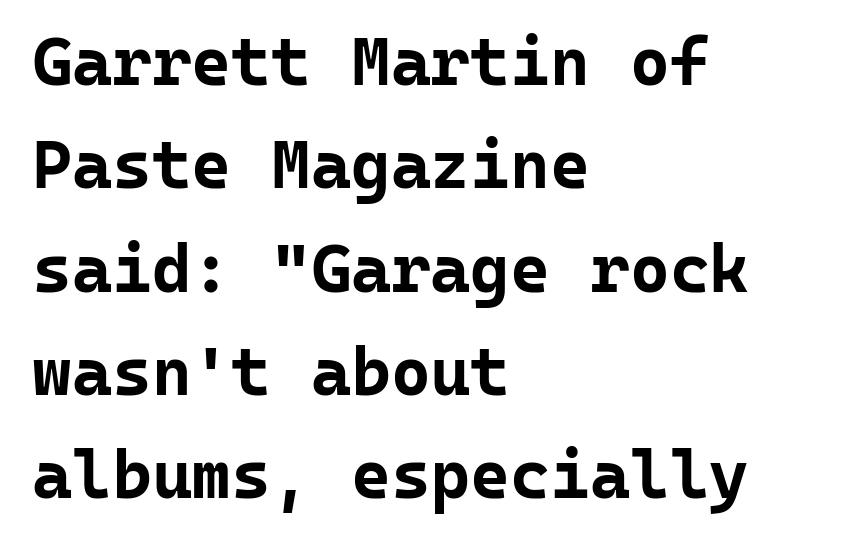
{"serif": "no", "italic": "no", "bold": "yes", "weight": "bold", "width": "normal", "stroke_contrast": "low", "x_height": "medium", "monospaced": "yes", "underline": "no", "align": "left", "line_spacing": "normal", "line_spacing_ratio": 1.52, "letter_spacing": "normal", "letter_spacing_em": 0.0, "glyph_px": 68}
